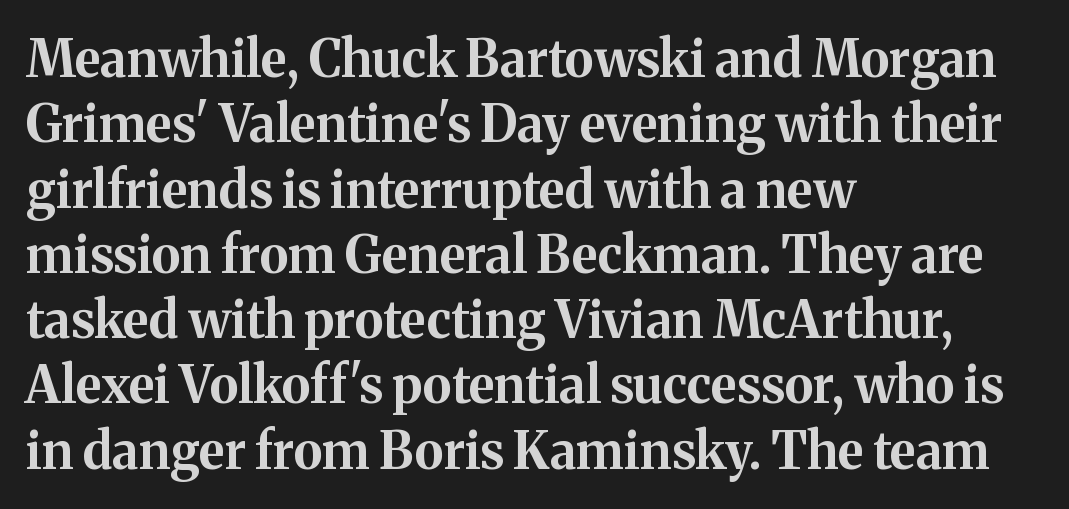
Q: Is the text bold? A: Yes.
Q: Is the text italic (slanted)? A: No, it is upright.
Q: Is the typeface a serif or a sans-serif typeface? A: Serif.
Q: Is the text underlined? A: No.
Q: How is the paragraph aligned? A: Left-aligned.
Q: Is the spacing between letters normal or unusually wide? A: Normal.
Q: Is the spacing between lines tight, normal or loose? A: Normal.
Q: Width (condensed, normal, or wide)? A: Normal.
Q: Stroke contrast? A: Medium.
Q: x-height? A: Medium.
Q: Monospaced? A: No.
